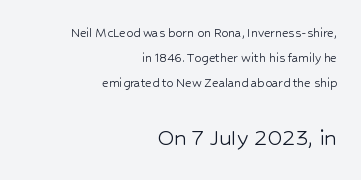
No letter is thick-stroked: the sample isn't bold. The lower block of text is set noticeably larger than the block above it. Beneath every word, the page is bare. Line endings align vertically; line beginnings do not. Notice how the stems are strictly vertical — no italics here. You could call the tracking neutral — neither tight nor loose.
